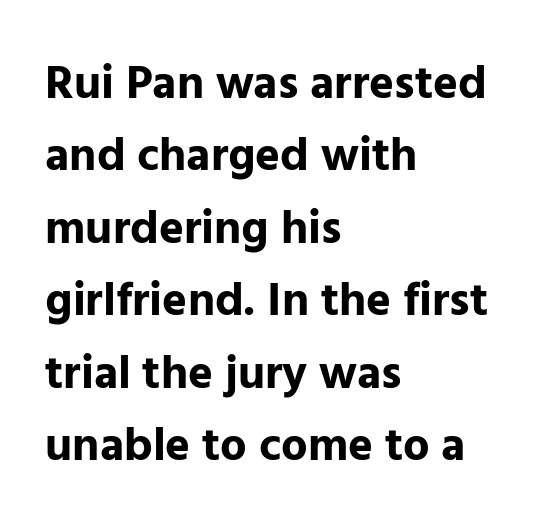
{"serif": "no", "italic": "no", "bold": "yes", "weight": "bold", "width": "normal", "stroke_contrast": "low", "x_height": "medium", "monospaced": "no", "underline": "no", "align": "left", "line_spacing": "normal", "line_spacing_ratio": 1.54, "letter_spacing": "normal", "letter_spacing_em": 0.0, "glyph_px": 47}
